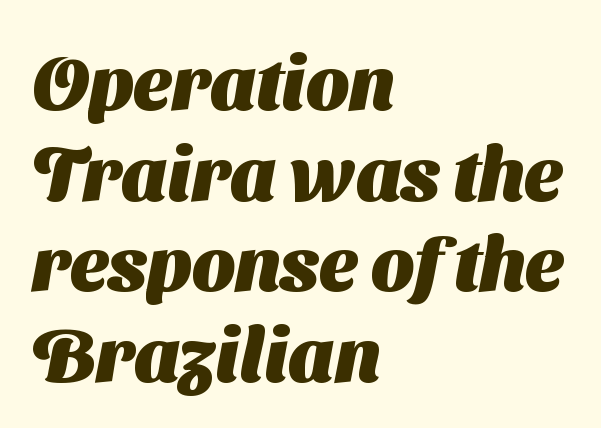
Horizontally, the lines are justified to the leading edge only. Clear beneath every line of the passage. Does the weight exceed regular? Yes, all the way to bold. You could not count columns in this text — the font is proportionally spaced. Inter-character spacing is left at the font's built-in metrics.
